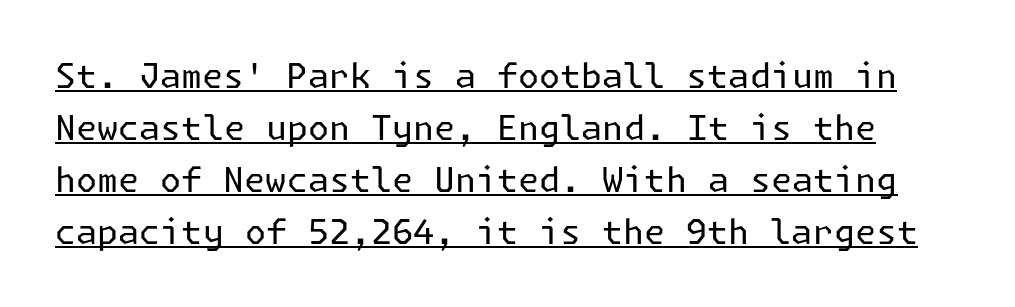
Q: Is the text bold? A: No.
Q: Is the text italic (slanted)? A: No, it is upright.
Q: Is the typeface a serif or a sans-serif typeface? A: Sans-serif.
Q: Is the text underlined? A: Yes.
Q: Is the spacing between letters normal or unusually wide? A: Normal.
Q: Is the spacing between lines tight, normal or loose? A: Normal.
Q: Width (condensed, normal, or wide)? A: Normal.
Q: Stroke contrast? A: Low.
Q: x-height? A: Medium.
